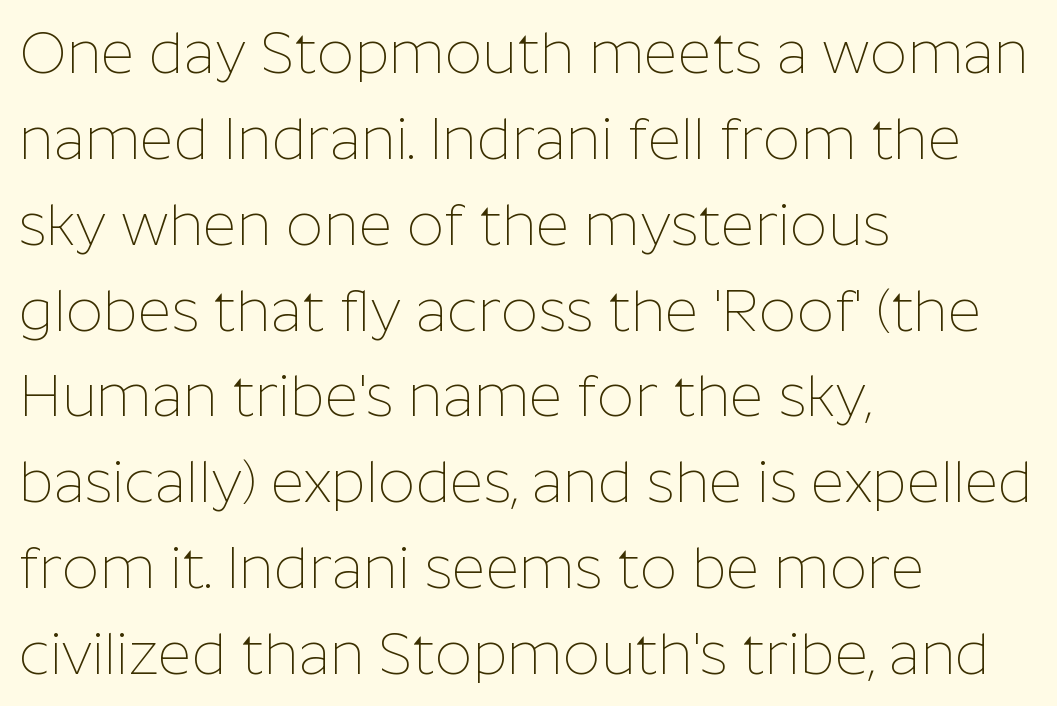
The rendering keeps characters at their native spacing. Note: no serifs on the glyphs. The rendering uses natural spacing where letterforms have individual widths. Nope, not italic — everything's standing straight.
